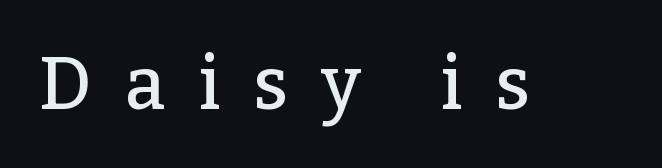
The foot of each line stays bare and open. Short note: letters widely spaced. Spacing verdict: proportional, widths tailored to each character. You can tell from the footed stems that serif type was used. Tall strokes in this sample are plumb rather than angled.
